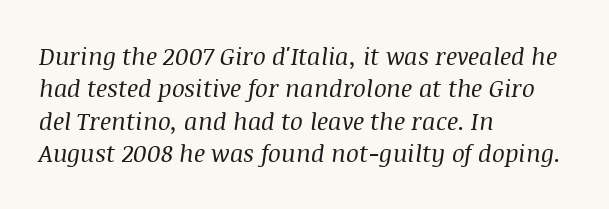
The space between consecutive lines is moderate. Heaviness? Minimal to ordinary, like unemphasized prose. The whole block is typeset with a tilt. In CSS terms this would be text-align: left.
